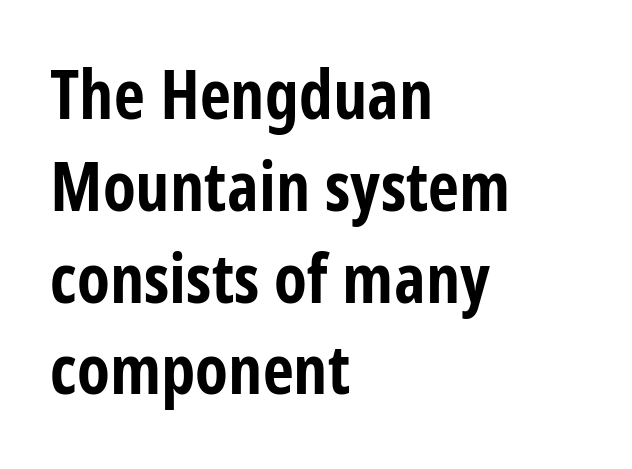
Q: Is the text bold? A: Yes.
Q: Is the text italic (slanted)? A: No, it is upright.
Q: Is the typeface a serif or a sans-serif typeface? A: Sans-serif.
Q: Is the text underlined? A: No.
Q: How is the paragraph aligned? A: Left-aligned.
Q: Is the spacing between letters normal or unusually wide? A: Normal.
Q: Is the spacing between lines tight, normal or loose? A: Normal.
Q: Width (condensed, normal, or wide)? A: Condensed.
Q: Stroke contrast? A: Low.
Q: x-height? A: Large.
Q: Monospaced? A: No.
